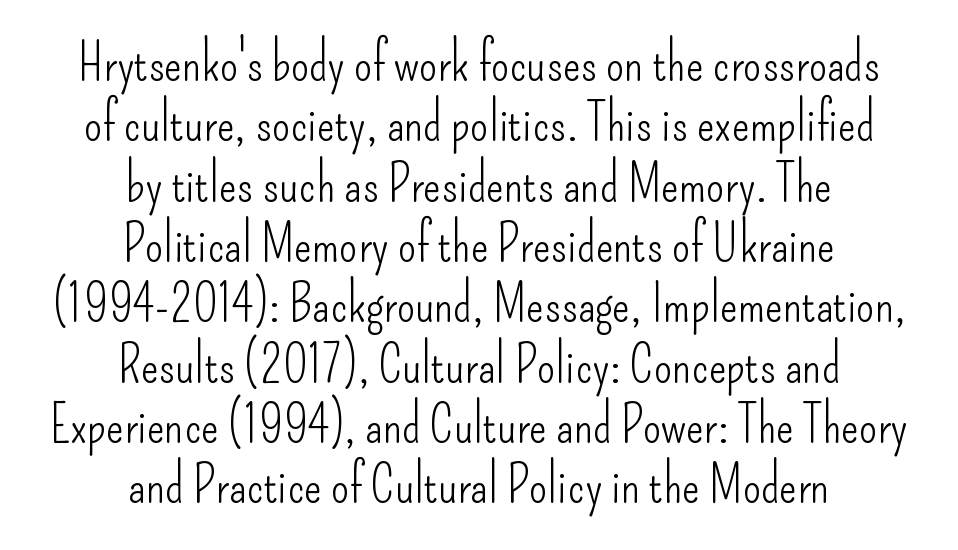
Q: Is the text bold? A: No.
Q: Is the text italic (slanted)? A: No, it is upright.
Q: Is the typeface a serif or a sans-serif typeface? A: Sans-serif.
Q: Is the text underlined? A: No.
Q: How is the paragraph aligned? A: Centered.
Q: Is the spacing between letters normal or unusually wide? A: Normal.
Q: Width (condensed, normal, or wide)? A: Condensed.
Q: Stroke contrast? A: Low.
Q: x-height? A: Small.
Q: Monospaced? A: No.
